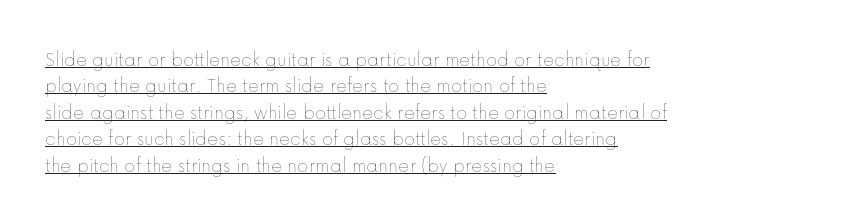
Q: Is the text bold? A: No.
Q: Is the text italic (slanted)? A: No, it is upright.
Q: Is the text underlined? A: Yes.
Q: How is the paragraph aligned? A: Left-aligned.
Q: Is the spacing between letters normal or unusually wide? A: Normal.
Q: Is the spacing between lines tight, normal or loose? A: Normal.
